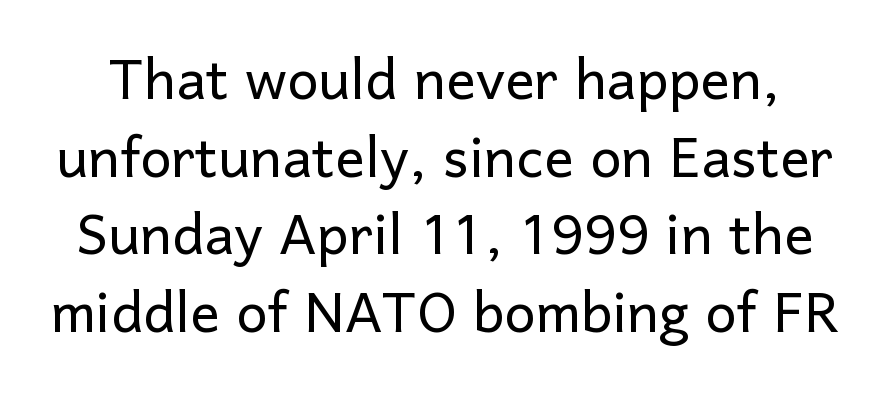
Q: Is the text bold? A: No.
Q: Is the text italic (slanted)? A: No, it is upright.
Q: Is the typeface a serif or a sans-serif typeface? A: Sans-serif.
Q: Is the text underlined? A: No.
Q: Is the spacing between letters normal or unusually wide? A: Normal.
Q: Is the spacing between lines tight, normal or loose? A: Tight.
Q: Width (condensed, normal, or wide)? A: Normal.
Q: Stroke contrast? A: Low.
Q: x-height? A: Medium.
Q: Monospaced? A: No.
